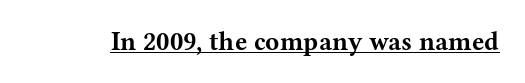
The image shows 26 px bold type, upright; set normal letter spacing, underlined.
